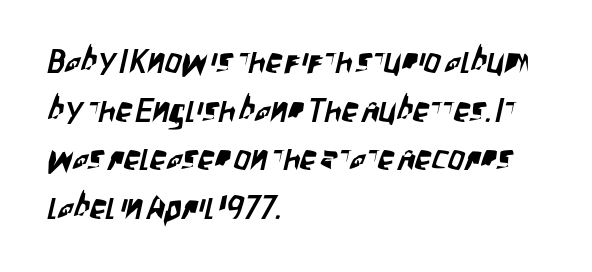
Check under the words: just untouched page. Typeset ragged right — the left edge is the straight one. There is no visible air inserted between adjacent glyphs. Normally led — the rows are evenly, conventionally spaced. The type family on display is of the sans-serif kind. You could not count columns in this text — the font is proportionally spaced.
